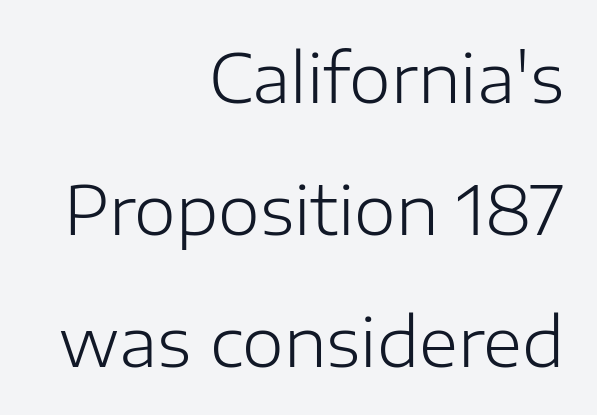
No chunkiness to these letters — they're not bold. Type without underlining. Short note: letters normally spaced. Does the leading feel generous? Absolutely, it's lavish.
